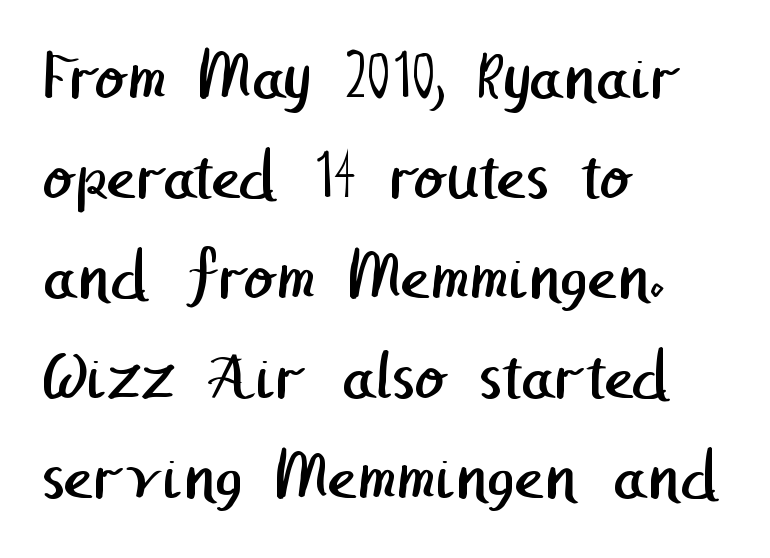
{"serif": "no", "bold": "no", "weight": "regular", "width": "normal", "stroke_contrast": "low", "x_height": "medium", "underline": "no", "align": "left", "line_spacing": "normal", "line_spacing_ratio": 1.43, "letter_spacing": "normal", "letter_spacing_em": 0.0, "glyph_px": 70}
